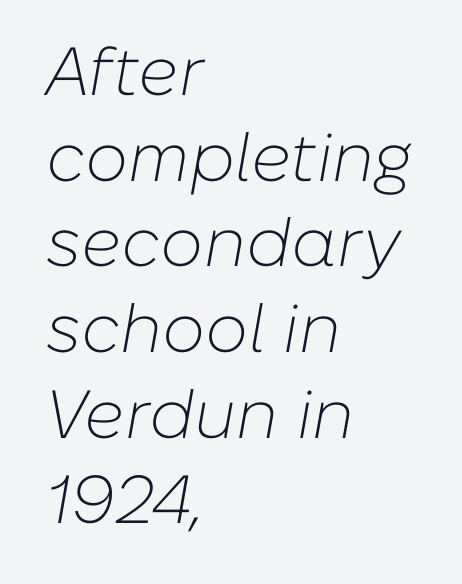
Is the type heavy? It reads as light-to-regular instead. Emphasis-style slanted type is in use. The lines in this sample share a left origin and differ only in where they stop. No extra tracking has been applied to these lines. The rows are spaced the way most documents space them.
